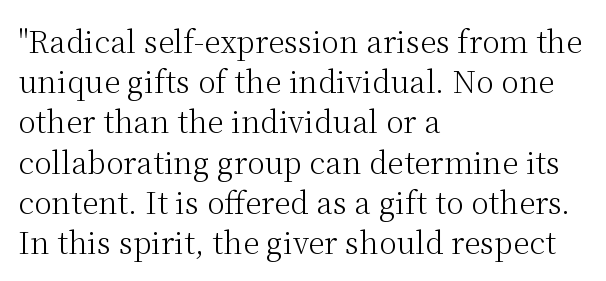
{"serif": "yes", "italic": "no", "bold": "no", "weight": "light", "width": "normal", "stroke_contrast": "medium", "x_height": "medium", "monospaced": "no", "underline": "no", "align": "left", "line_spacing": "normal", "line_spacing_ratio": 1.34, "letter_spacing": "normal", "letter_spacing_em": 0.0, "glyph_px": 30}
